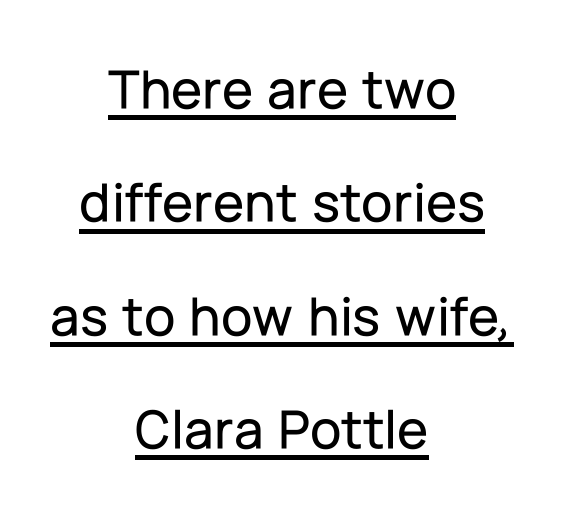
{"serif": "no", "italic": "no", "width": "normal", "stroke_contrast": "low", "x_height": "medium", "monospaced": "no", "underline": "yes", "align": "center", "line_spacing": "loose", "line_spacing_ratio": 1.99, "letter_spacing": "normal", "letter_spacing_em": 0.0, "glyph_px": 57}
